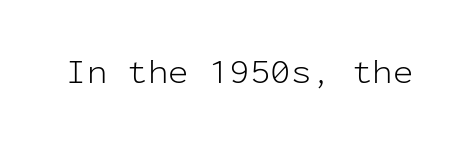
Q: Is the text bold? A: No.
Q: Is the text italic (slanted)? A: No, it is upright.
Q: Is the typeface a serif or a sans-serif typeface? A: Sans-serif.
Q: Is the text underlined? A: No.
Q: Is the spacing between letters normal or unusually wide? A: Normal.
Q: Width (condensed, normal, or wide)? A: Normal.
Q: Stroke contrast? A: Low.
Q: x-height? A: Medium.
Q: Monospaced? A: Yes.
